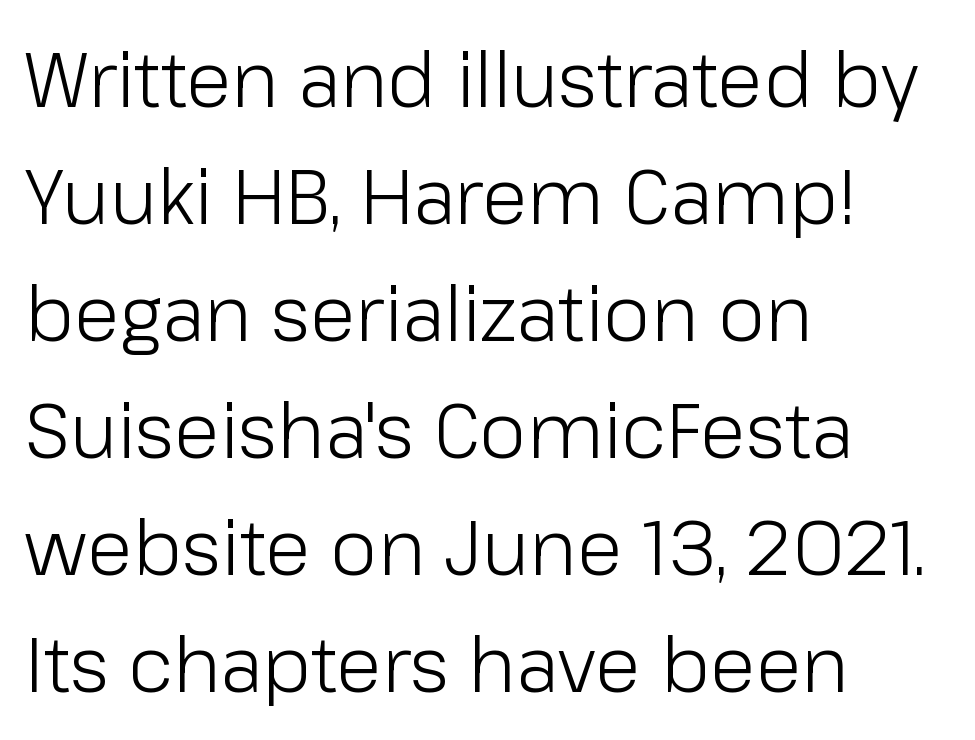
The image shows 76 px light sans-serif type, upright; set left-aligned, normal line spacing (1.54x), normal letter spacing, not underlined; low stroke contrast and a medium x-height.
